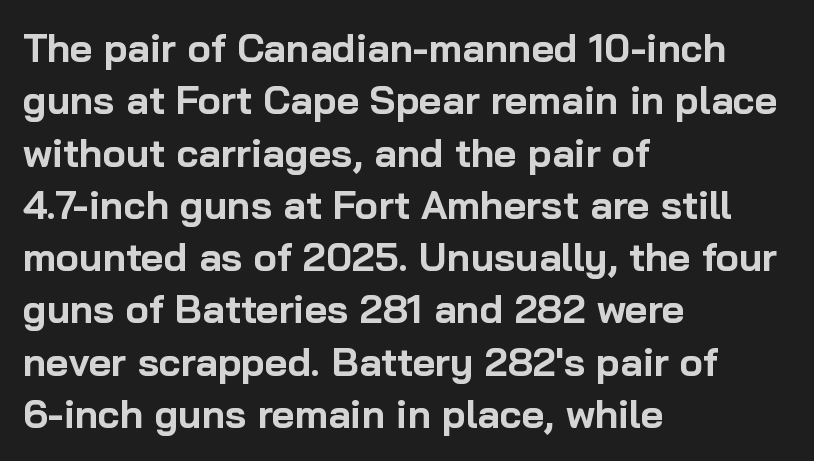
The image shows 39 px bold sans-serif type, upright; set left-aligned, normal line spacing (1.34x), normal letter spacing, not underlined; low stroke contrast and a medium x-height.
